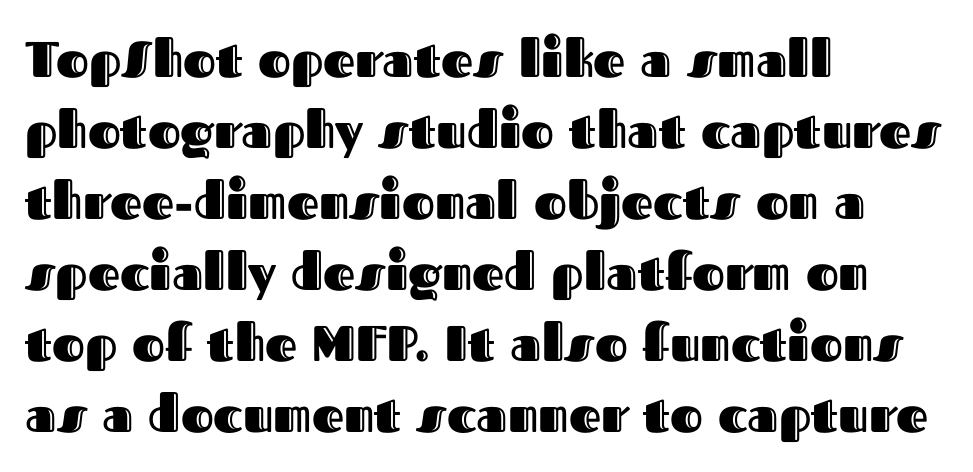
Q: Is the text italic (slanted)? A: No, it is upright.
Q: Is the text underlined? A: No.
Q: How is the paragraph aligned? A: Left-aligned.
Q: Is the spacing between letters normal or unusually wide? A: Normal.
Q: Is the spacing between lines tight, normal or loose? A: Normal.
Q: Width (condensed, normal, or wide)? A: Normal.
Q: x-height? A: Medium.
Q: Monospaced? A: No.
